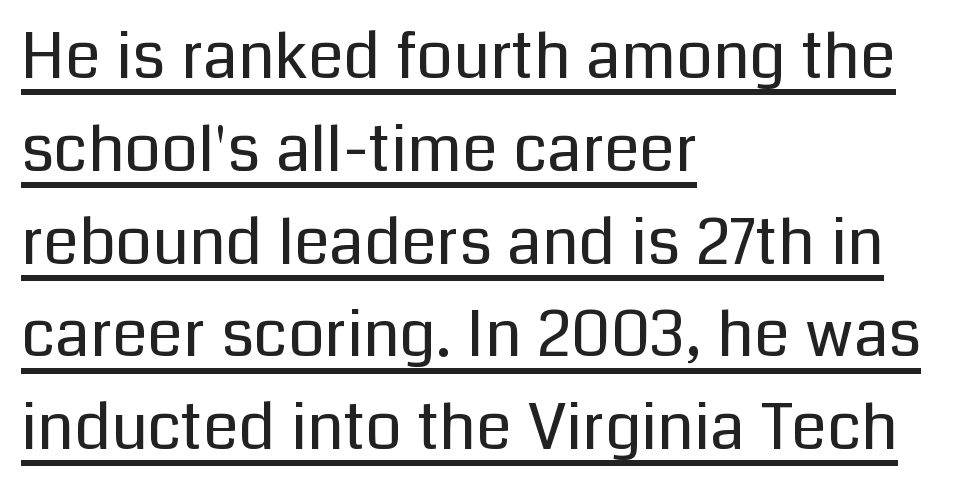
{"serif": "no", "italic": "no", "bold": "no", "weight": "regular", "width": "normal", "stroke_contrast": "low", "x_height": "medium", "monospaced": "no", "underline": "yes", "align": "left", "line_spacing": "normal", "line_spacing_ratio": 1.45, "letter_spacing": "normal", "letter_spacing_em": 0.0, "glyph_px": 64}
